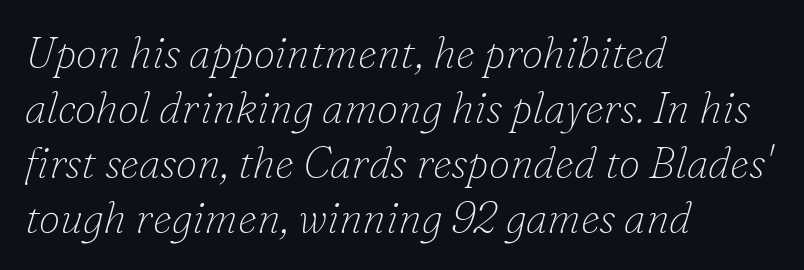
In terms of leading, this rendering sits right in the middle. Weight: regular or lighter. Descender tails drop into unmarked territory. Emphasis-style slanted type is in use.
